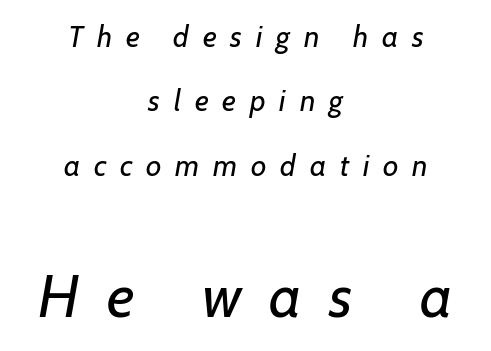
Q: Is the text bold? A: No.
Q: Is the text italic (slanted)? A: Yes, it leans right by about 7 degrees.
Q: Is the text underlined? A: No.
Q: How is the paragraph aligned? A: Centered.
Q: Is the spacing between letters normal or unusually wide? A: Unusually wide.
Q: Is the spacing between lines tight, normal or loose? A: Loose.
Q: Which block of text is set in a larger size, the first (top) or the second (bottom)? A: The second (bottom) one.
Q: Width (condensed, normal, or wide)? A: Normal.
Q: Stroke contrast? A: Low.
Q: x-height? A: Medium.
Q: Monospaced? A: No.
